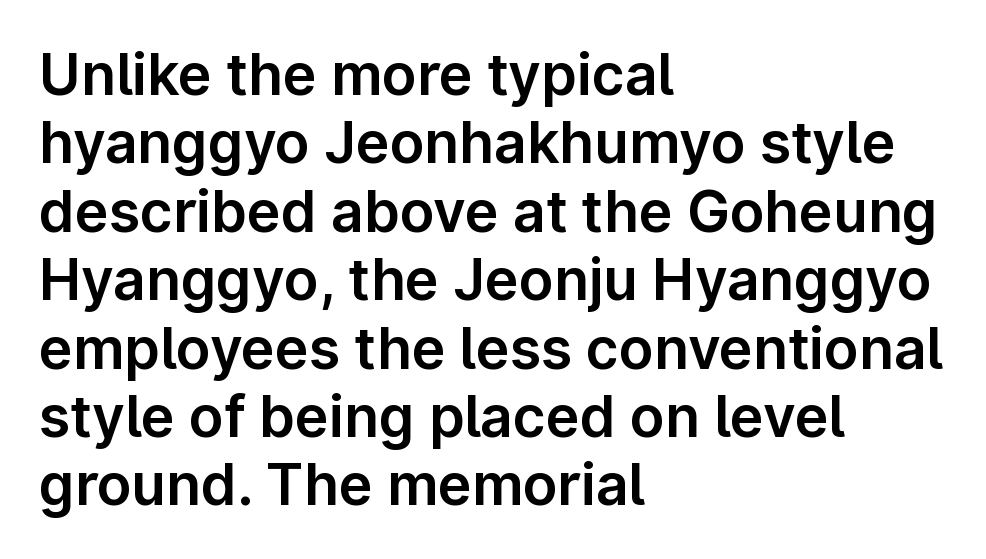
{"serif": "no", "italic": "no", "width": "normal", "stroke_contrast": "low", "x_height": "medium", "monospaced": "no", "underline": "no", "align": "left", "line_spacing_ratio": 1.2, "letter_spacing": "normal", "letter_spacing_em": 0.0, "glyph_px": 57}
